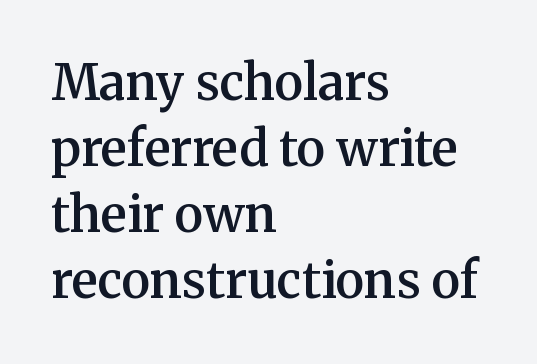
The image shows 49 px semibold serif type, upright; set left-aligned, normal line spacing (1.35x), normal letter spacing, not underlined; medium stroke contrast and a medium x-height.
